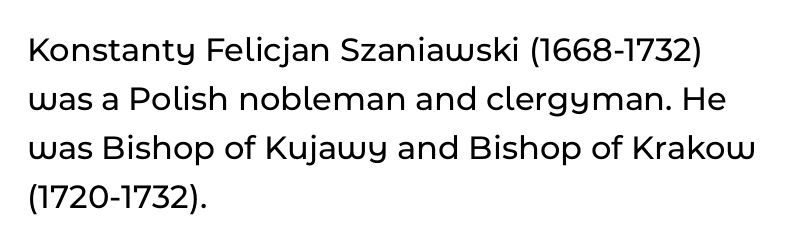
The image shows 35 px sans-serif type, upright; set left-aligned, normal line spacing (1.4x), normal letter spacing, not underlined; low stroke contrast and a medium x-height.
